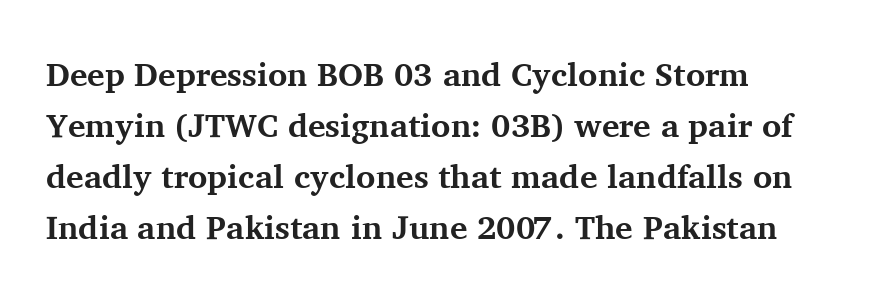
Q: Is the text bold? A: Yes.
Q: Is the text italic (slanted)? A: No, it is upright.
Q: Is the typeface a serif or a sans-serif typeface? A: Serif.
Q: Is the text underlined? A: No.
Q: Is the spacing between letters normal or unusually wide? A: Normal.
Q: Is the spacing between lines tight, normal or loose? A: Normal.
Q: Width (condensed, normal, or wide)? A: Normal.
Q: Stroke contrast? A: Medium.
Q: x-height? A: Medium.
Q: Monospaced? A: No.
